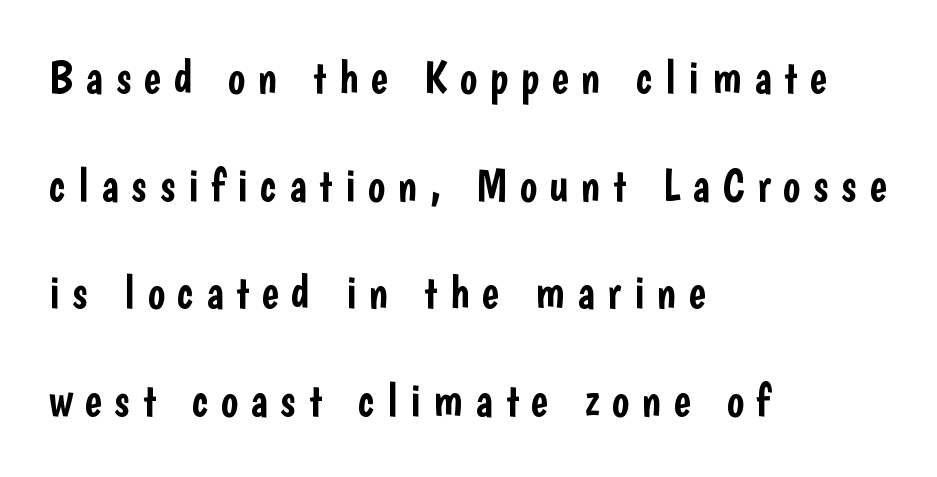
{"serif": "no", "italic": "no", "width": "condensed", "stroke_contrast": "low", "x_height": "medium", "monospaced": "no", "underline": "no", "align": "left", "line_spacing": "loose", "line_spacing_ratio": 2.34, "letter_spacing": "wide", "letter_spacing_em": 0.27, "glyph_px": 46}
